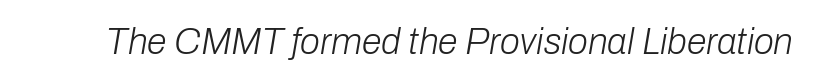
Q: Is the text bold? A: No.
Q: Is the text italic (slanted)? A: Yes, it leans right by about 10 degrees.
Q: Is the text underlined? A: No.
Q: Is the spacing between letters normal or unusually wide? A: Normal.
Q: Width (condensed, normal, or wide)? A: Normal.
Q: Stroke contrast? A: Low.
Q: x-height? A: Medium.
Q: Monospaced? A: No.
